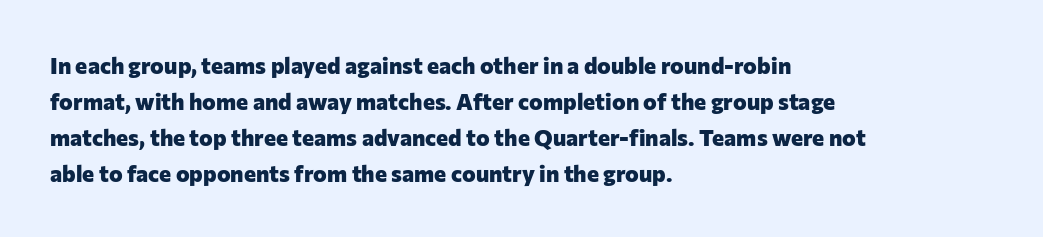
The image shows 23 px bold type, upright; set left-aligned, normal line spacing (1.56x), normal letter spacing, not underlined.
